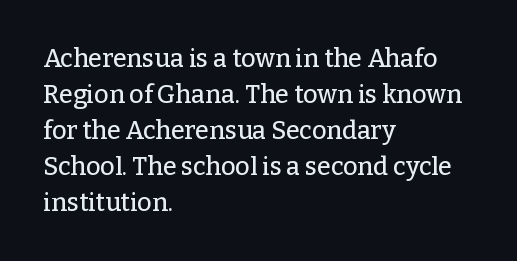
The image shows 25 px text type, upright; set left-aligned, normal line spacing (1.44x), normal letter spacing, not underlined.
